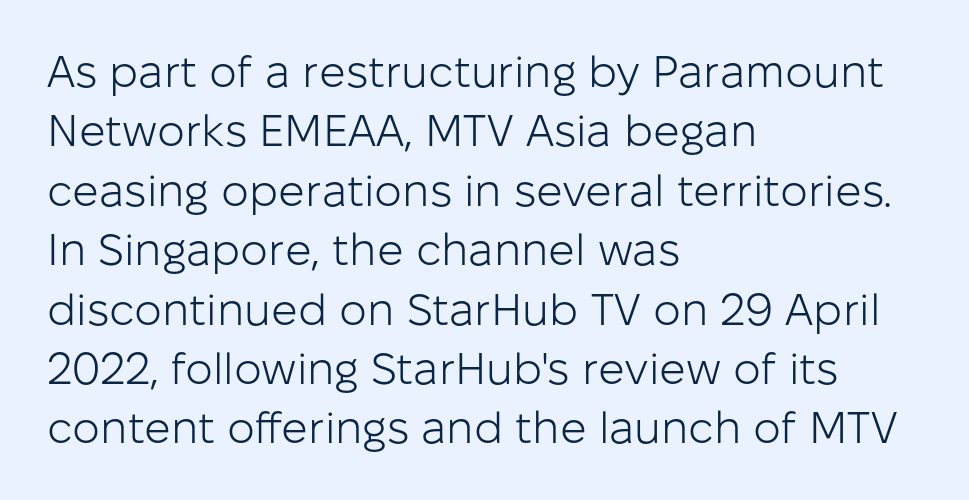
The image shows 44 px light sans-serif type, upright; set left-aligned, normal line spacing (1.35x), normal letter spacing, not underlined; low stroke contrast and a medium x-height.
